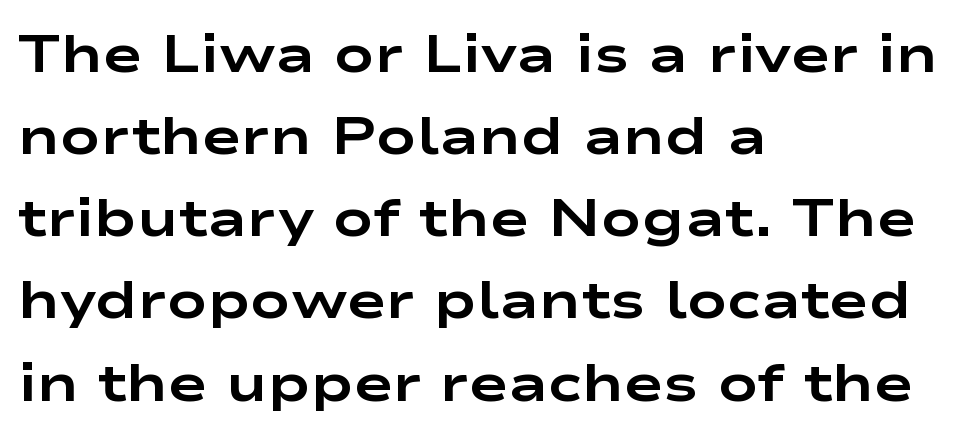
The image shows 53 px bold, wide sans-serif type, upright; set left-aligned, normal line spacing (1.55x), normal letter spacing, not underlined; low stroke contrast and a medium x-height.
